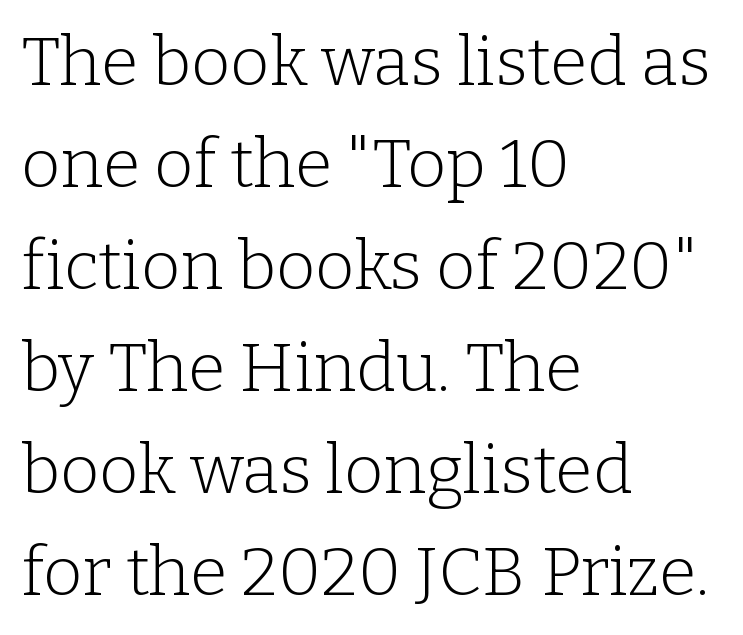
{"serif": "yes", "italic": "no", "bold": "no", "weight": "light", "width": "normal", "stroke_contrast": "low", "x_height": "medium", "monospaced": "no", "underline": "no", "align": "left", "line_spacing": "normal", "line_spacing_ratio": 1.5, "letter_spacing": "normal", "letter_spacing_em": 0.0, "glyph_px": 68}
